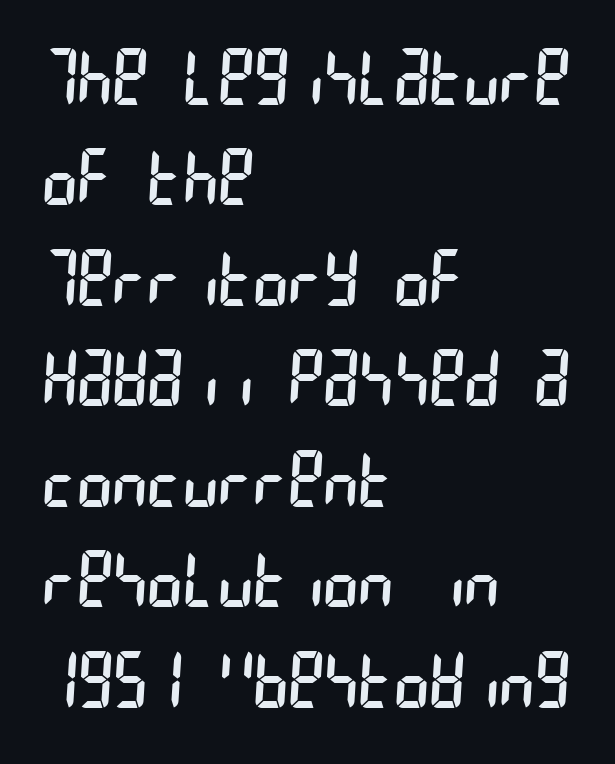
{"serif": "no", "bold": "no", "weight": "regular", "width": "condensed", "stroke_contrast": "low", "x_height": "large", "underline": "no", "align": "left", "line_spacing": "normal", "line_spacing_ratio": 1.34, "letter_spacing": "normal", "letter_spacing_em": 0.0, "glyph_px": 75}
